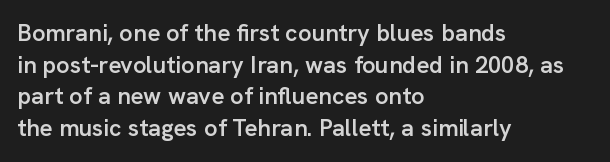
Q: Is the text bold? A: Semi-bold.
Q: Is the text italic (slanted)? A: No, it is upright.
Q: Is the text underlined? A: No.
Q: How is the paragraph aligned? A: Left-aligned.
Q: Is the spacing between letters normal or unusually wide? A: Normal.
Q: Is the spacing between lines tight, normal or loose? A: Normal.
